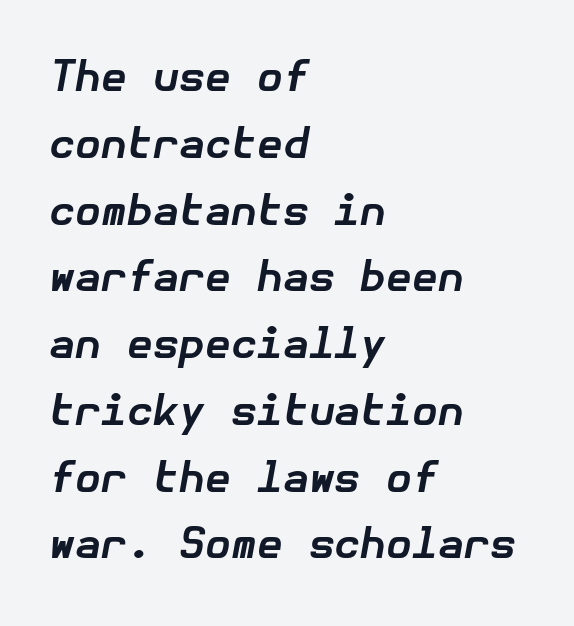
Horizontal alignment here is leftward, the default for most running prose. Slant detected: the letters are inclined. The leading is moderate, giving the passage an even texture. No extra tracking has been applied to these lines.
